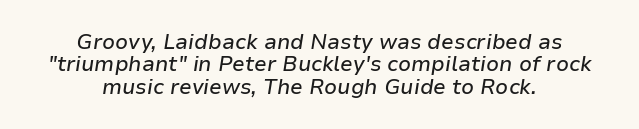
Q: Is the text italic (slanted)? A: Yes, it leans right by about 9 degrees.
Q: Is the text underlined? A: No.
Q: How is the paragraph aligned? A: Centered.
Q: Is the spacing between letters normal or unusually wide? A: Normal.
Q: Is the spacing between lines tight, normal or loose? A: Tight.
